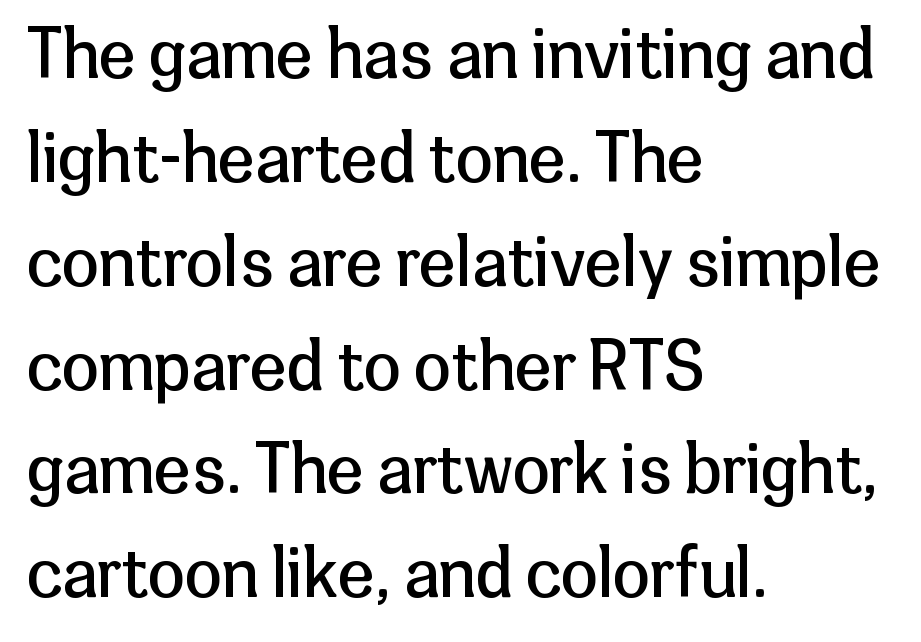
Q: Is the text bold? A: No.
Q: Is the text italic (slanted)? A: No, it is upright.
Q: Is the typeface a serif or a sans-serif typeface? A: Sans-serif.
Q: Is the text underlined? A: No.
Q: How is the paragraph aligned? A: Left-aligned.
Q: Is the spacing between letters normal or unusually wide? A: Normal.
Q: Is the spacing between lines tight, normal or loose? A: Normal.
Q: Width (condensed, normal, or wide)? A: Normal.
Q: Stroke contrast? A: Low.
Q: x-height? A: Medium.
Q: Monospaced? A: No.
